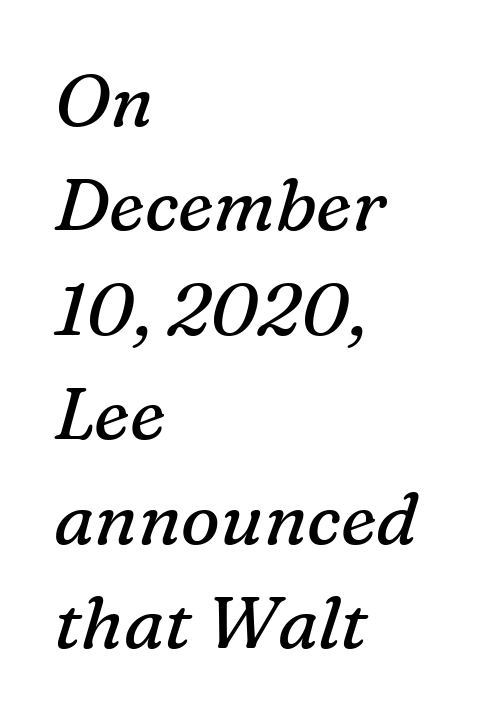
{"serif": "yes", "italic": "yes", "lean": "right", "slant_degrees": 16, "bold": "no", "weight": "regular", "width": "normal", "stroke_contrast": "medium", "x_height": "medium", "monospaced": "no", "underline": "no", "align": "left", "line_spacing": "normal", "line_spacing_ratio": 1.43, "letter_spacing": "normal", "letter_spacing_em": 0.0, "glyph_px": 73}
